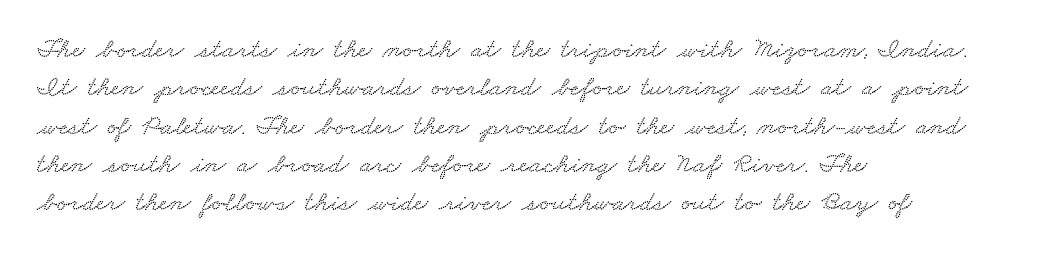
{"width": "wide", "stroke_contrast": "low", "x_height": "small", "monospaced": "no", "underline": "no", "align": "left", "line_spacing": "normal", "line_spacing_ratio": 1.37, "letter_spacing": "normal", "letter_spacing_em": 0.0, "glyph_px": 28}
